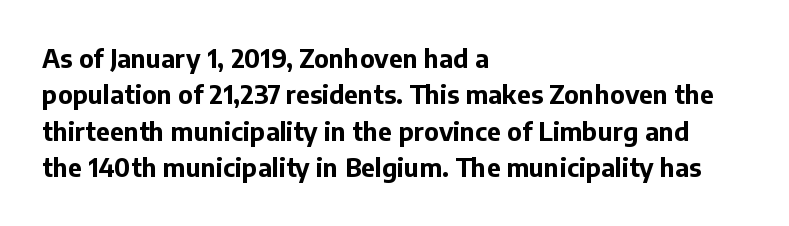
{"italic": "no", "bold": "yes", "underline": "no", "align": "left", "line_spacing": "normal", "line_spacing_ratio": 1.46, "letter_spacing": "normal", "letter_spacing_em": 0.0, "glyph_px": 25}
